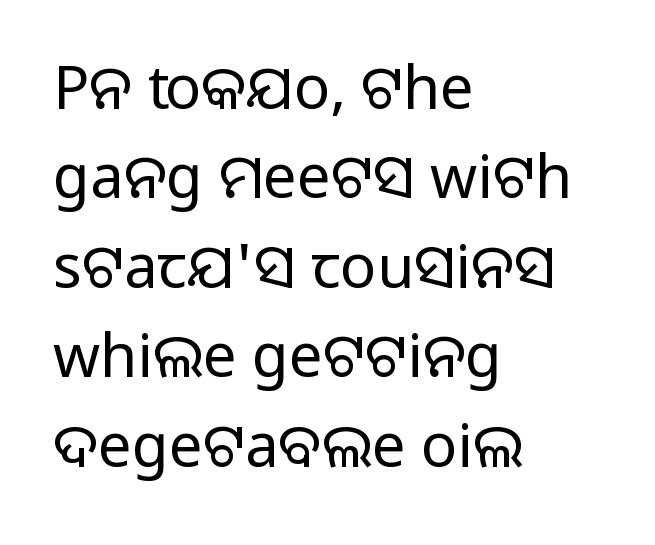
{"serif": "no", "italic": "no", "bold": "no", "weight": "regular", "width": "normal", "stroke_contrast": "low", "x_height": "large", "monospaced": "no", "underline": "no", "align": "left", "line_spacing": "normal", "line_spacing_ratio": 1.49, "letter_spacing": "normal", "letter_spacing_em": 0.0, "glyph_px": 60}
